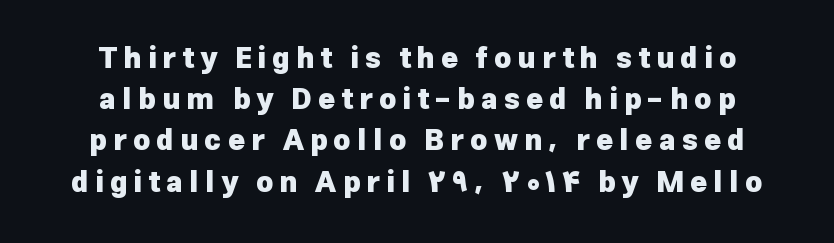
{"serif": "no", "italic": "no", "bold": "yes", "weight": "heavy", "width": "normal", "stroke_contrast": "low", "x_height": "medium", "monospaced": "no", "underline": "no", "align": "center", "line_spacing": "normal", "line_spacing_ratio": 1.42, "letter_spacing": "wide", "letter_spacing_em": 0.21, "glyph_px": 29}
